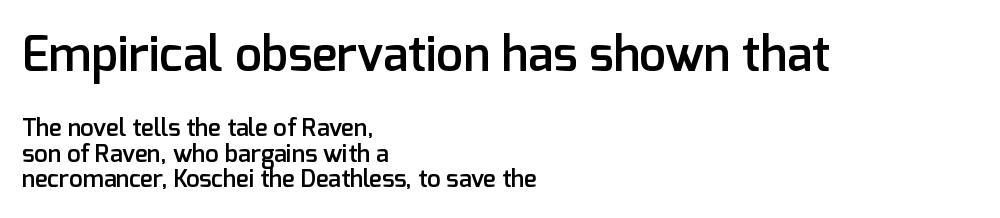
{"serif": "no", "italic": "no", "bold": "semi", "weight": "semibold", "width": "normal", "stroke_contrast": "low", "x_height": "medium", "monospaced": "no", "underline": "no", "align": "left", "line_spacing": "tight", "line_spacing_ratio": 1.06, "letter_spacing": "normal", "letter_spacing_em": 0.0, "larger_block": "first", "size_ratio": 2.0, "glyph_px": 48}
